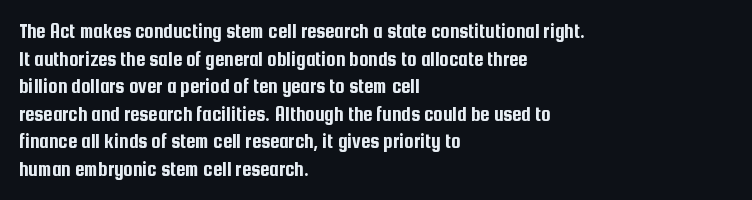
{"italic": "no", "underline": "no", "align": "left", "line_spacing": "normal", "line_spacing_ratio": 1.31, "letter_spacing": "normal", "letter_spacing_em": 0.0, "glyph_px": 21}
